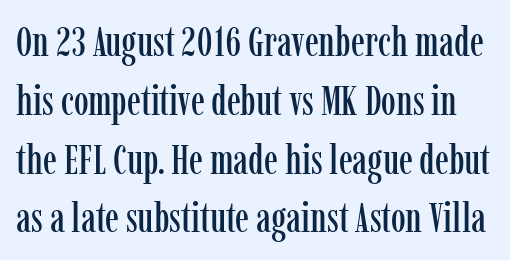
Bare-footed words on every line. The type is set solid horizontally, with unmodified tracking. Is this a fixed-width face? No — the glyphs have proportional, varying widths. The typeface chosen for these lines features serifs. Line spacing here is normal.
